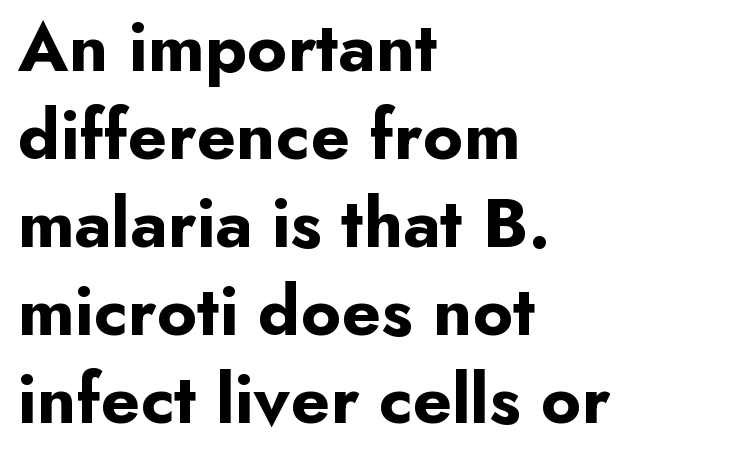
Q: Is the text bold? A: Yes.
Q: Is the text italic (slanted)? A: No, it is upright.
Q: Is the typeface a serif or a sans-serif typeface? A: Sans-serif.
Q: Is the text underlined? A: No.
Q: How is the paragraph aligned? A: Left-aligned.
Q: Is the spacing between letters normal or unusually wide? A: Normal.
Q: Width (condensed, normal, or wide)? A: Normal.
Q: Stroke contrast? A: Low.
Q: x-height? A: Small.
Q: Monospaced? A: No.
